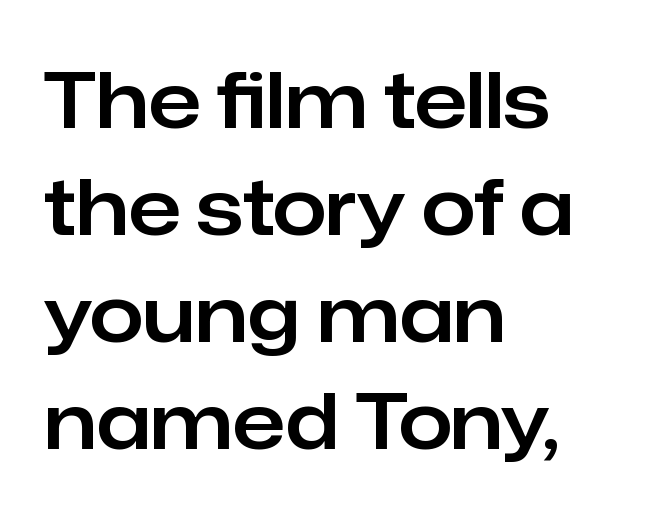
{"serif": "no", "italic": "no", "width": "normal", "stroke_contrast": "low", "x_height": "medium", "monospaced": "no", "underline": "no", "align": "left", "line_spacing": "normal", "line_spacing_ratio": 1.39, "letter_spacing": "normal", "letter_spacing_em": 0.0, "glyph_px": 77}
